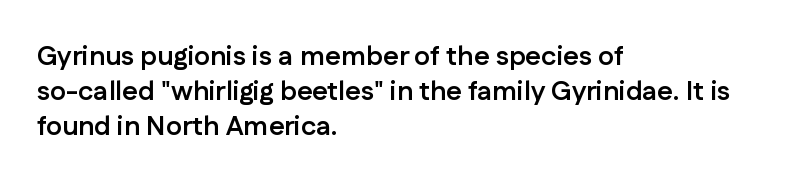
{"italic": "no", "bold": "yes", "underline": "no", "align": "left", "line_spacing": "normal", "line_spacing_ratio": 1.3, "letter_spacing": "normal", "letter_spacing_em": 0.0, "glyph_px": 27}
